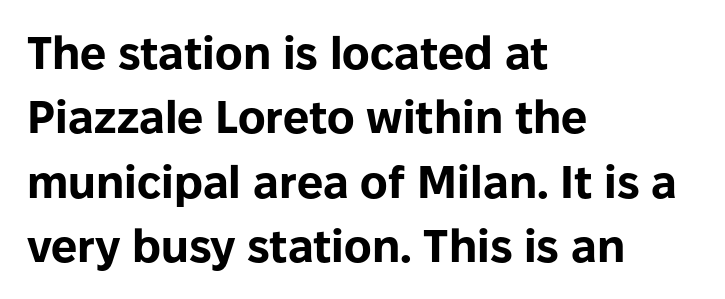
{"serif": "no", "italic": "no", "bold": "yes", "weight": "bold", "width": "normal", "stroke_contrast": "low", "x_height": "medium", "monospaced": "no", "underline": "no", "align": "left", "line_spacing": "normal", "line_spacing_ratio": 1.4, "letter_spacing": "normal", "letter_spacing_em": 0.0, "glyph_px": 46}
